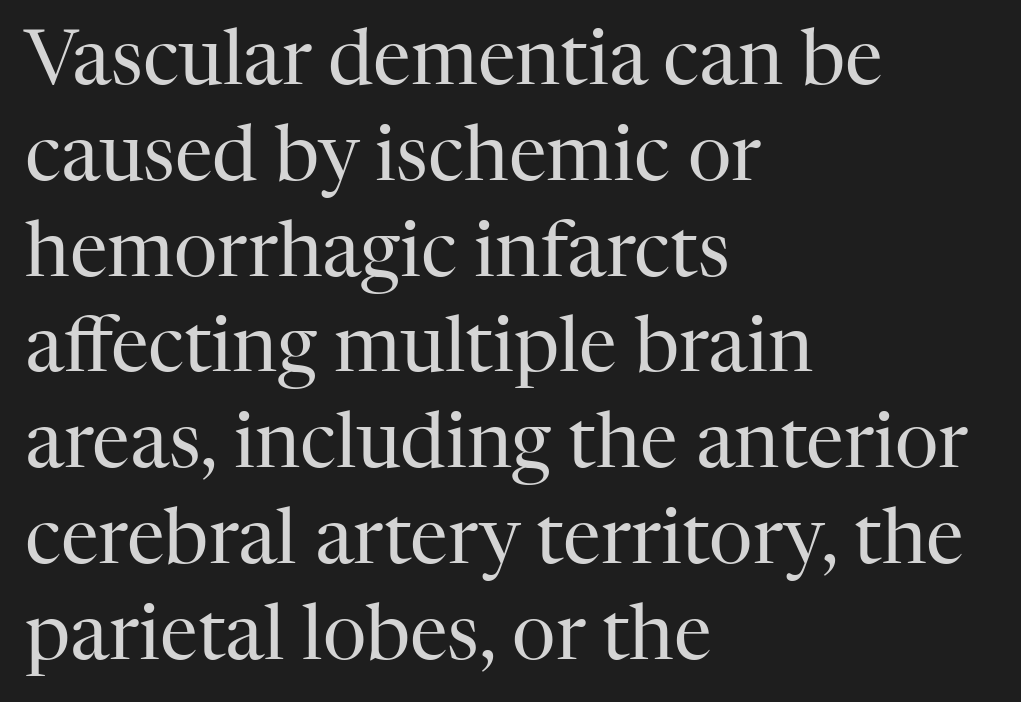
The image shows 76 px regular-weight serif type, upright; set left-aligned, normal line spacing (1.26x), normal letter spacing, not underlined; high stroke contrast and a medium x-height.
